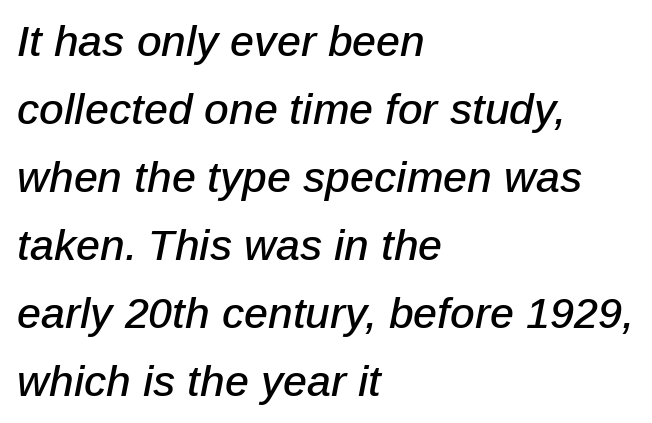
Would a proofreader flag this as italicized? Yes. The line texture is even and compact thanks to regular tracking. Regarding leading, the lines here are spaced in the standard way. Varying glyph widths throughout — classic text-font behaviour.
